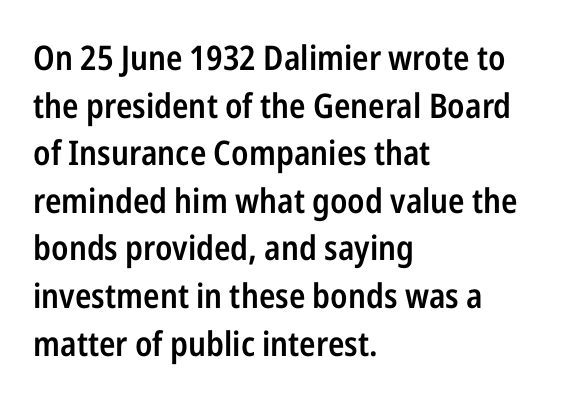
Casual observation: everything's shoved over to the left. The lines sit at an ordinary, default distance from one another. Quick note: underline off. Every letter is mildly thick-stroked: semibold rather than bold.
